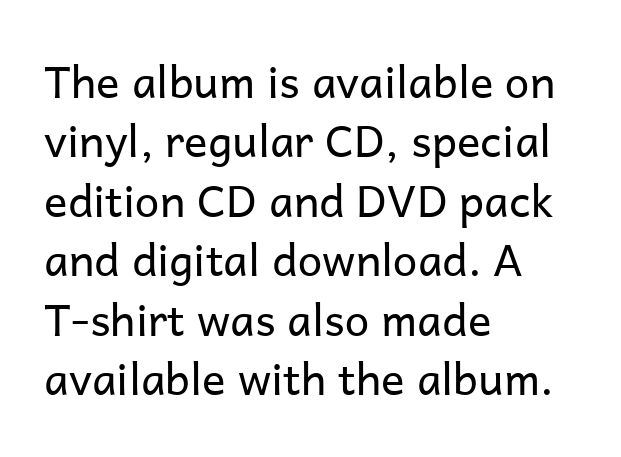
Q: Is the text bold? A: No.
Q: Is the text italic (slanted)? A: No, it is upright.
Q: Is the typeface a serif or a sans-serif typeface? A: Sans-serif.
Q: Is the text underlined? A: No.
Q: How is the paragraph aligned? A: Left-aligned.
Q: Is the spacing between letters normal or unusually wide? A: Normal.
Q: Is the spacing between lines tight, normal or loose? A: Normal.
Q: Width (condensed, normal, or wide)? A: Normal.
Q: Stroke contrast? A: Low.
Q: x-height? A: Medium.
Q: Monospaced? A: No.
